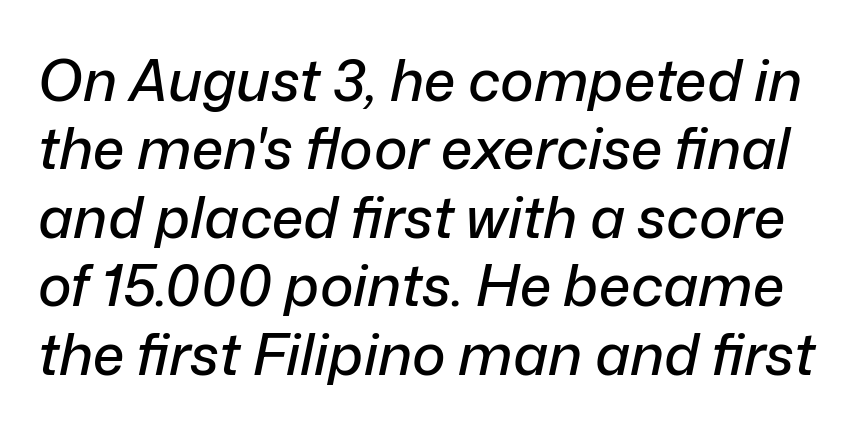
Looking at the ascenders, they clearly lean. Underline: absent. Standard letterfit; no display-style spreading of the glyphs. The face used here is proportionally spaced, like ordinary book or web type.
